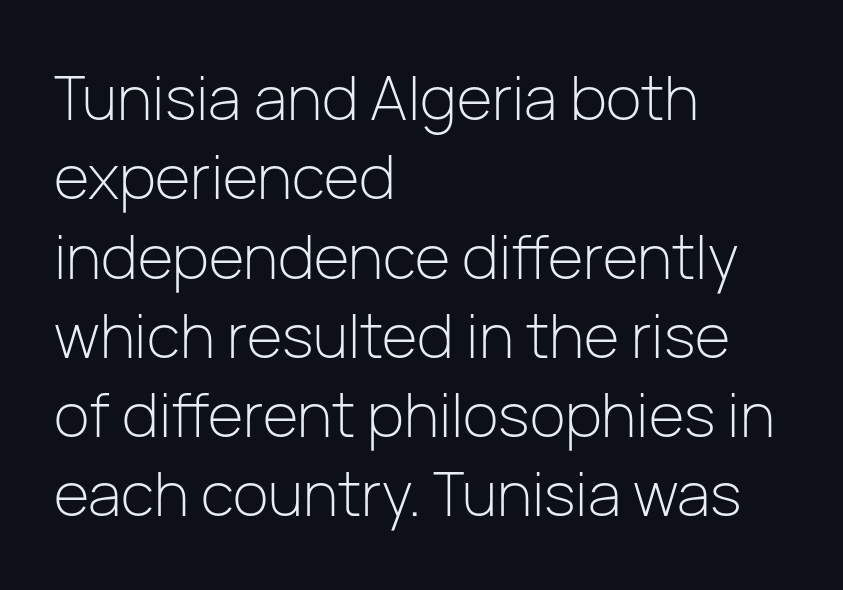
{"serif": "no", "italic": "no", "bold": "no", "weight": "light", "width": "normal", "stroke_contrast": "low", "x_height": "medium", "monospaced": "no", "underline": "no", "align": "left", "line_spacing": "normal", "line_spacing_ratio": 1.3, "letter_spacing": "normal", "letter_spacing_em": 0.0, "glyph_px": 61}
